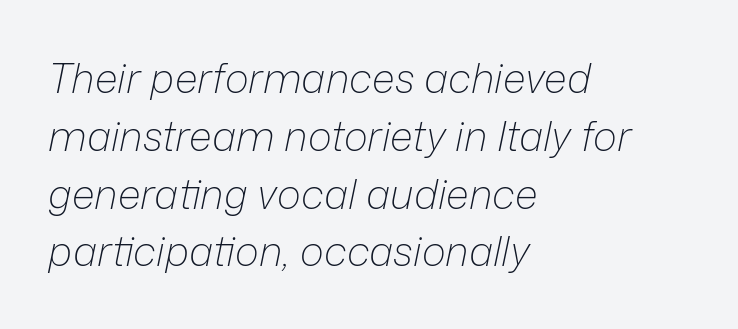
{"italic": "yes", "lean": "right", "slant_degrees": 12, "bold": "no", "weight": "light", "width": "normal", "stroke_contrast": "low", "x_height": "medium", "monospaced": "no", "underline": "no", "align": "left", "line_spacing": "normal", "line_spacing_ratio": 1.41, "letter_spacing": "normal", "letter_spacing_em": 0.0, "glyph_px": 41}
